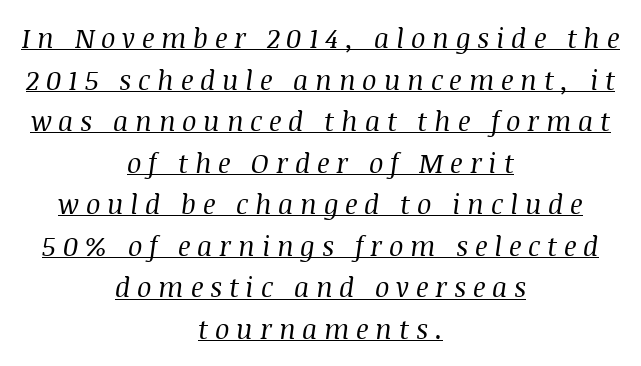
A typesetter would call this leading conventional body-copy spacing. Yep, that's italic — everything's leaning. Somebody hit Ctrl+U on this one — the words are underlined. The strokes carry an ordinary text weight at most. The lines are quadded center. Here the glyphs are tracked loosely, breaking word shapes into spaced letters.
